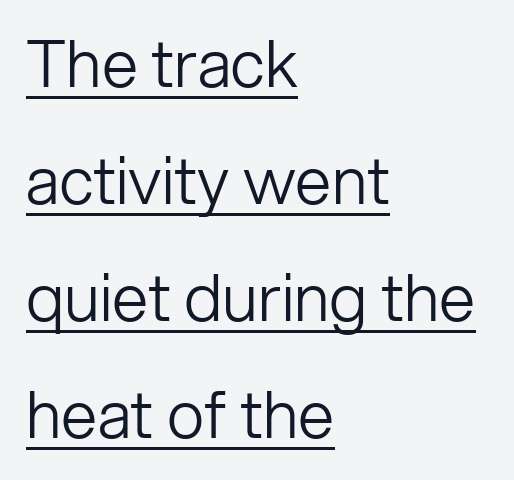
Q: Is the text bold? A: No.
Q: Is the text italic (slanted)? A: No, it is upright.
Q: Is the typeface a serif or a sans-serif typeface? A: Sans-serif.
Q: Is the text underlined? A: Yes.
Q: How is the paragraph aligned? A: Left-aligned.
Q: Is the spacing between letters normal or unusually wide? A: Normal.
Q: Width (condensed, normal, or wide)? A: Normal.
Q: Stroke contrast? A: Low.
Q: x-height? A: Medium.
Q: Monospaced? A: No.
